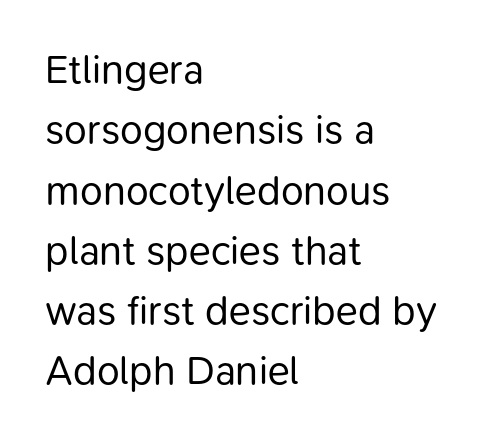
The image shows 41 px regular-weight sans-serif type, upright; set left-aligned, normal line spacing (1.47x), normal letter spacing, not underlined; low stroke contrast and a medium x-height.
